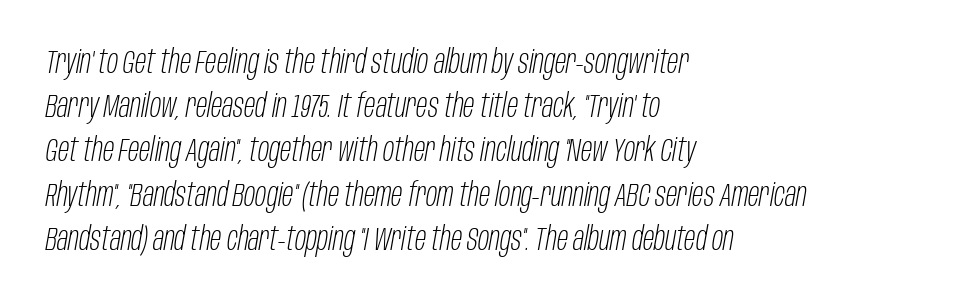
Would a proofreader flag this as italicized? Yes. Underline: absent. The text block is weighted toward the left margin, trailing off unevenly rightward. No extra tracking has been applied to these lines.
